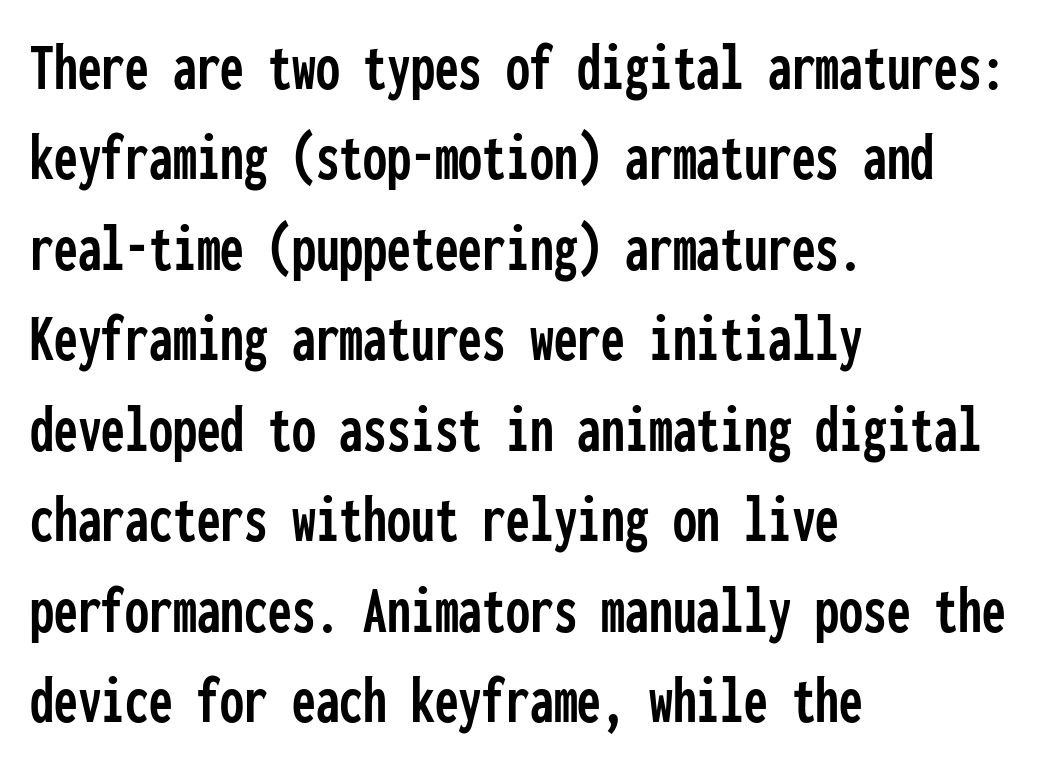
{"serif": "no", "italic": "no", "width": "condensed", "stroke_contrast": "low", "x_height": "medium", "monospaced": "yes", "underline": "no", "align": "left", "line_spacing": "normal", "line_spacing_ratio": 1.33, "letter_spacing": "normal", "letter_spacing_em": 0.0, "glyph_px": 68}
